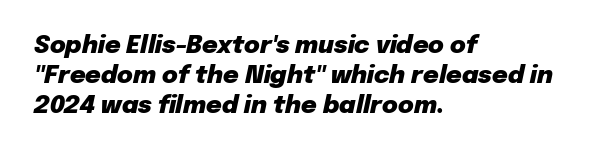
The image shows 24 px bold type, italic (leaning right); set left-aligned, line spacing 1.24x, normal letter spacing, not underlined.
